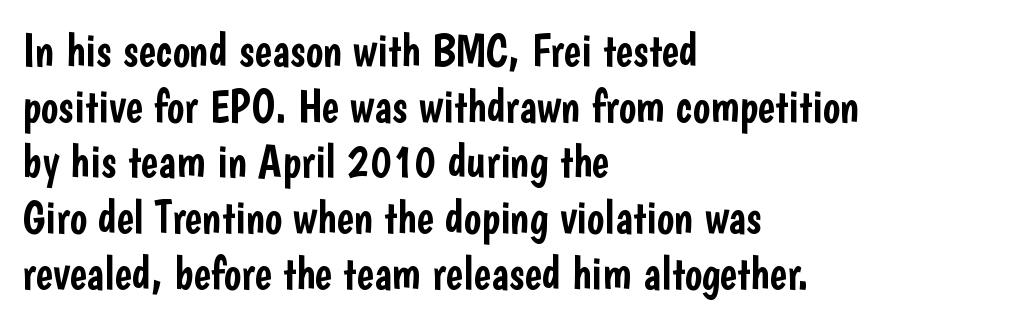
The image shows 46 px condensed sans-serif type, upright; set left-aligned, line spacing 1.21x, normal letter spacing, not underlined; low stroke contrast and a medium x-height.
